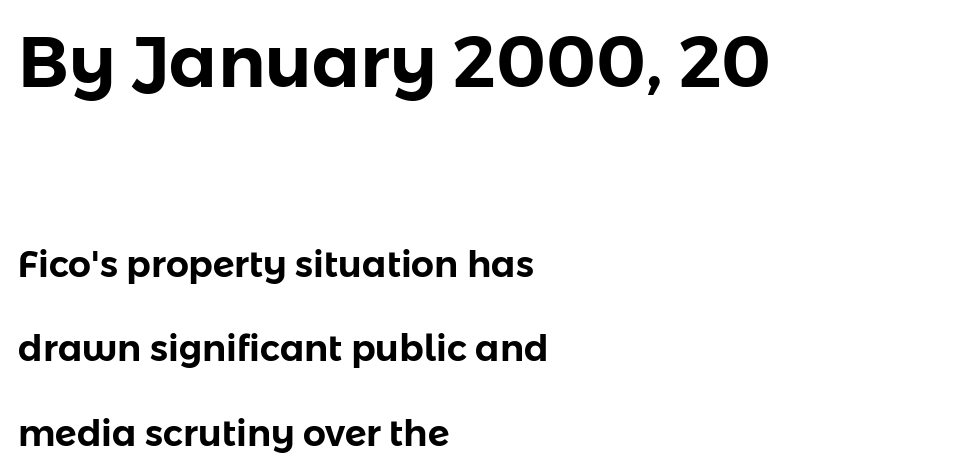
Q: Is the text italic (slanted)? A: No, it is upright.
Q: Is the typeface a serif or a sans-serif typeface? A: Sans-serif.
Q: Is the text underlined? A: No.
Q: How is the paragraph aligned? A: Left-aligned.
Q: Is the spacing between letters normal or unusually wide? A: Normal.
Q: Is the spacing between lines tight, normal or loose? A: Loose.
Q: Which block of text is set in a larger size, the first (top) or the second (bottom)? A: The first (top) one.
Q: Width (condensed, normal, or wide)? A: Normal.
Q: Stroke contrast? A: Low.
Q: x-height? A: Medium.
Q: Monospaced? A: No.
